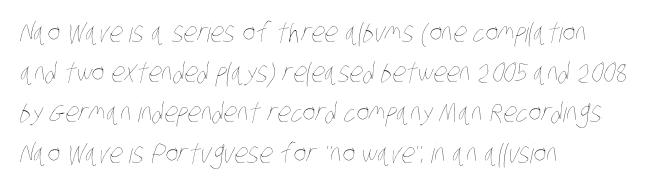
Q: Is the text bold? A: No.
Q: Is the text underlined? A: No.
Q: How is the paragraph aligned? A: Left-aligned.
Q: Is the spacing between letters normal or unusually wide? A: Normal.
Q: Is the spacing between lines tight, normal or loose? A: Normal.
